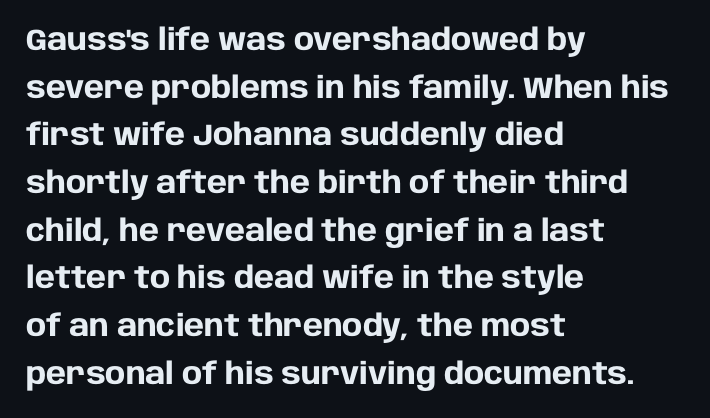
The image shows 30 px heavy sans-serif type, upright; set left-aligned, normal line spacing (1.59x), normal letter spacing, not underlined; low stroke contrast and a large x-height.
